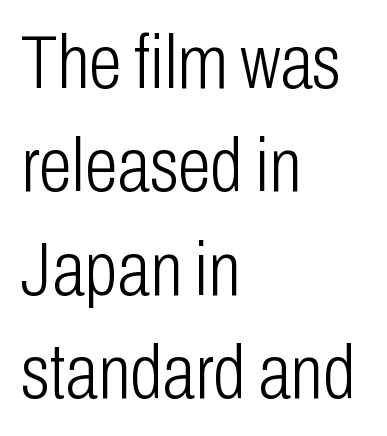
You could not count columns in this text — the font is proportionally spaced. Honestly, the row spacing looks completely unremarkable. Quick note: not italic, upright. Weight: in the light-to-regular range.
